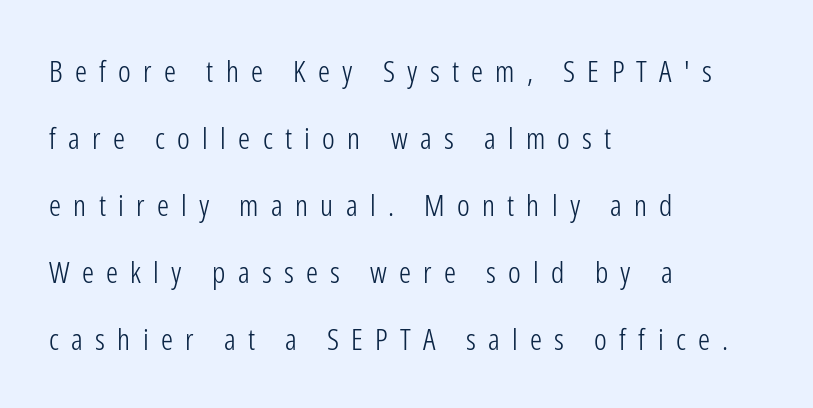
The image shows 30 px light, condensed sans-serif type, upright; set left-aligned, loose line spacing (2.23x), unusually wide letter spacing (+0.41 em), not underlined; low stroke contrast and a medium x-height.
